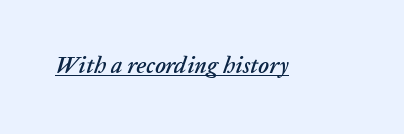
{"italic": "yes", "lean": "right", "slant_degrees": 20, "underline": "yes", "letter_spacing": "normal", "letter_spacing_em": 0.0, "glyph_px": 23}
